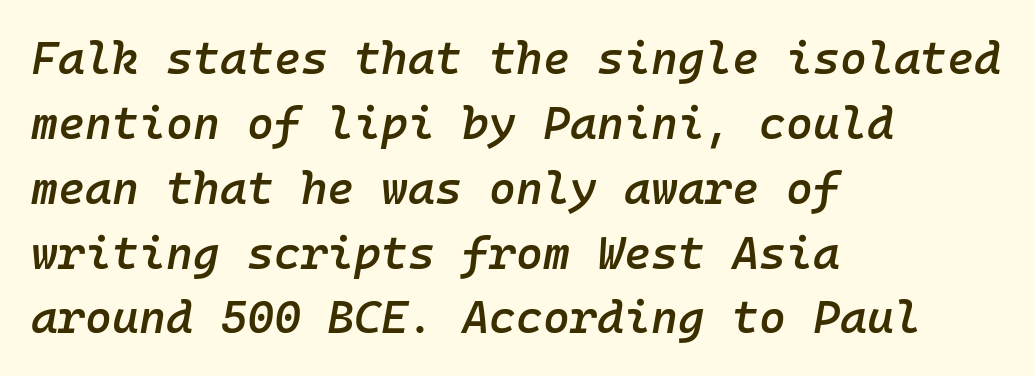
Q: Is the text bold? A: Semi-bold.
Q: Is the text italic (slanted)? A: Yes, it leans right by about 10 degrees.
Q: Is the text underlined? A: No.
Q: How is the paragraph aligned? A: Left-aligned.
Q: Is the spacing between letters normal or unusually wide? A: Normal.
Q: Is the spacing between lines tight, normal or loose? A: Normal.
Q: Width (condensed, normal, or wide)? A: Normal.
Q: Stroke contrast? A: Low.
Q: x-height? A: Medium.
Q: Monospaced? A: Yes.
